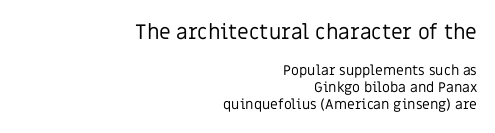
The image shows 21 px text type, upright; set right-aligned, line spacing 1.23x, normal letter spacing, not underlined; the first (top) block is 1.5x larger.
